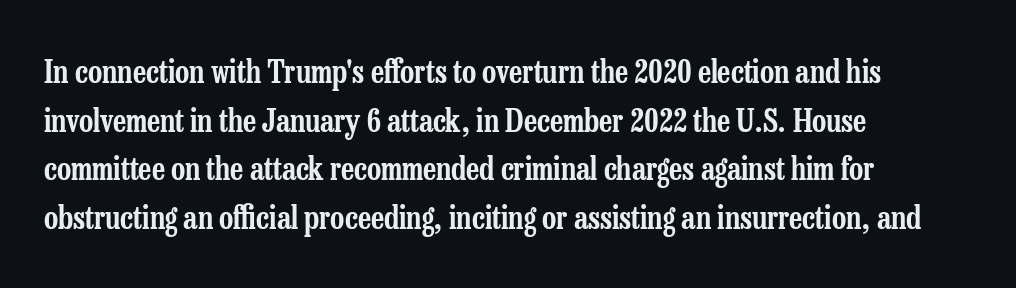
Q: Is the text italic (slanted)? A: No, it is upright.
Q: Is the typeface a serif or a sans-serif typeface? A: Serif.
Q: Is the text underlined? A: No.
Q: How is the paragraph aligned? A: Left-aligned.
Q: Is the spacing between letters normal or unusually wide? A: Normal.
Q: Is the spacing between lines tight, normal or loose? A: Normal.
Q: Width (condensed, normal, or wide)? A: Condensed.
Q: Stroke contrast? A: Low.
Q: x-height? A: Medium.
Q: Monospaced? A: No.
